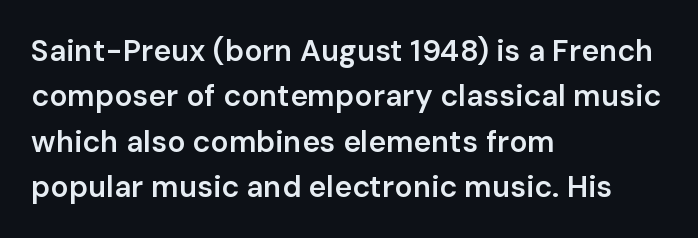
{"serif": "no", "italic": "no", "bold": "semi", "weight": "semibold", "width": "normal", "stroke_contrast": "low", "x_height": "medium", "monospaced": "no", "underline": "no", "align": "left", "line_spacing": "normal", "line_spacing_ratio": 1.51, "letter_spacing": "normal", "letter_spacing_em": 0.0, "glyph_px": 30}
